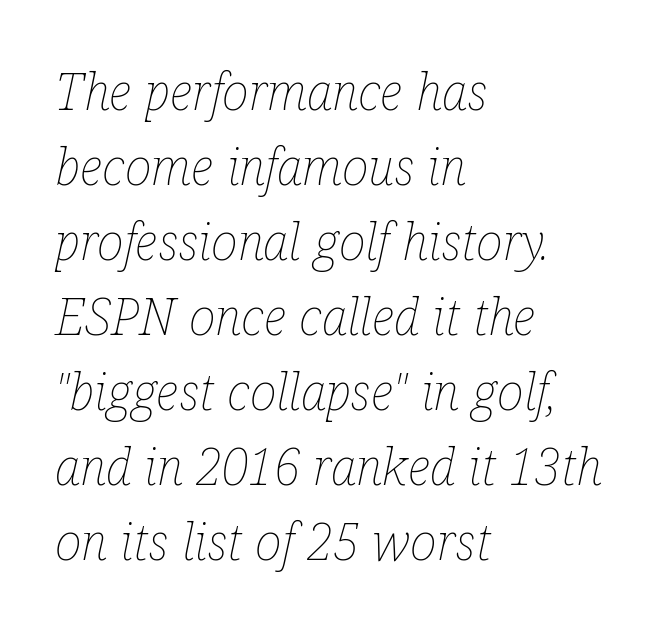
The image shows 51 px thin, condensed type, italic (leaning right); set left-aligned, normal line spacing (1.47x), normal letter spacing, not underlined; low stroke contrast and a medium x-height.
